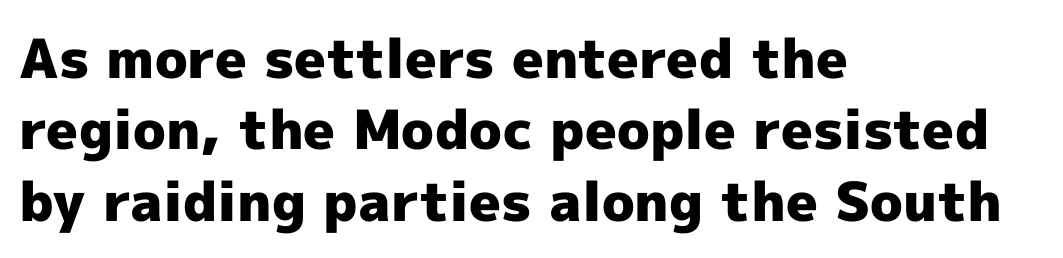
The image shows 54 px heavy sans-serif type, upright; set left-aligned, normal line spacing (1.32x), normal letter spacing, not underlined; a medium x-height.
